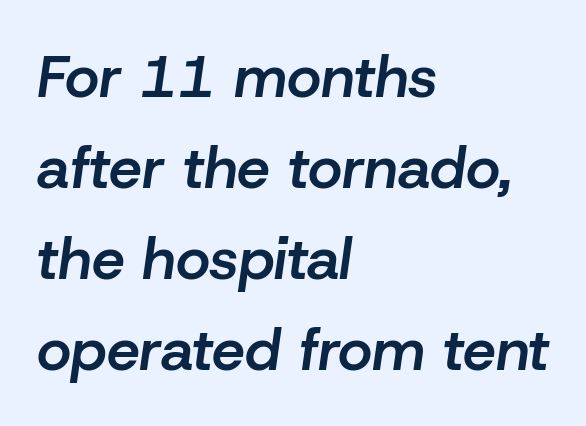
{"italic": "yes", "lean": "right", "slant_degrees": 8, "bold": "semi", "weight": "semibold", "width": "normal", "stroke_contrast": "low", "x_height": "medium", "monospaced": "no", "underline": "no", "align": "left", "line_spacing": "normal", "line_spacing_ratio": 1.54, "letter_spacing": "normal", "letter_spacing_em": 0.0, "glyph_px": 59}
